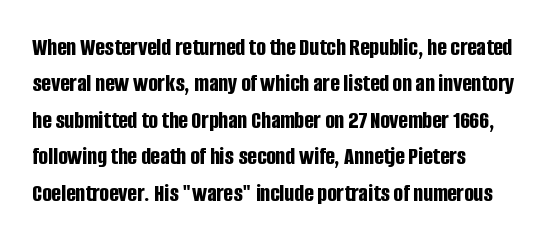
The letters are bold, with thick, heavy strokes. If you measured baseline to baseline, you'd find a middling distance. Posture: straight, roman, zero tilt. No word sits above an underline.
